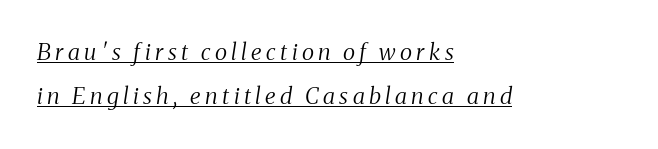
Q: Is the text bold? A: No.
Q: Is the text italic (slanted)? A: Yes, it leans right by about 8 degrees.
Q: Is the text underlined? A: Yes.
Q: How is the paragraph aligned? A: Left-aligned.
Q: Is the spacing between lines tight, normal or loose? A: Loose.
